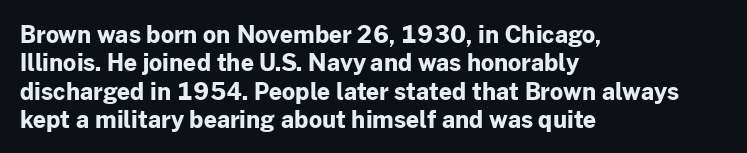
The image shows 23 px bold type, upright; set left-aligned, line spacing 1.23x, normal letter spacing, not underlined.
